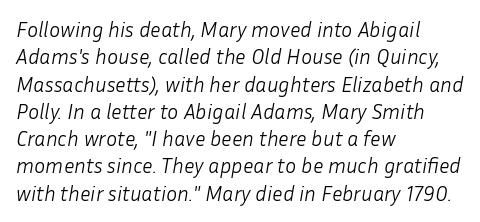
The image shows 21 px text type, italic (leaning right); set left-aligned, normal line spacing (1.3x), normal letter spacing, not underlined.
